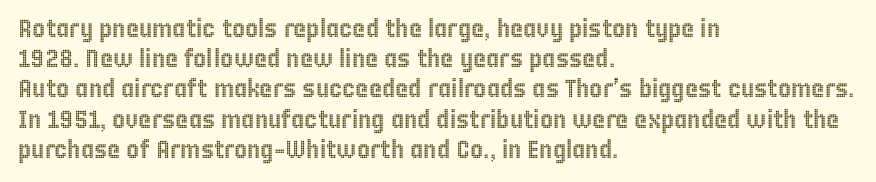
The image shows 25 px text type, upright; set left-aligned, line spacing 1.21x, normal letter spacing, not underlined.
